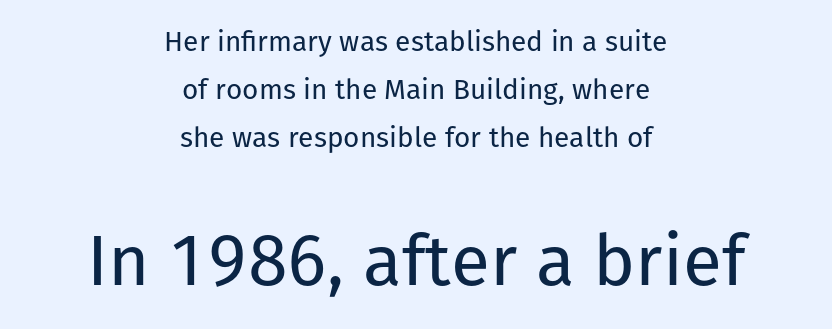
Q: Is the text bold? A: No.
Q: Is the text italic (slanted)? A: No, it is upright.
Q: Is the typeface a serif or a sans-serif typeface? A: Sans-serif.
Q: Is the text underlined? A: No.
Q: How is the paragraph aligned? A: Centered.
Q: Is the spacing between letters normal or unusually wide? A: Normal.
Q: Which block of text is set in a larger size, the first (top) or the second (bottom)? A: The second (bottom) one.
Q: Width (condensed, normal, or wide)? A: Normal.
Q: Stroke contrast? A: Low.
Q: x-height? A: Medium.
Q: Monospaced? A: No.
